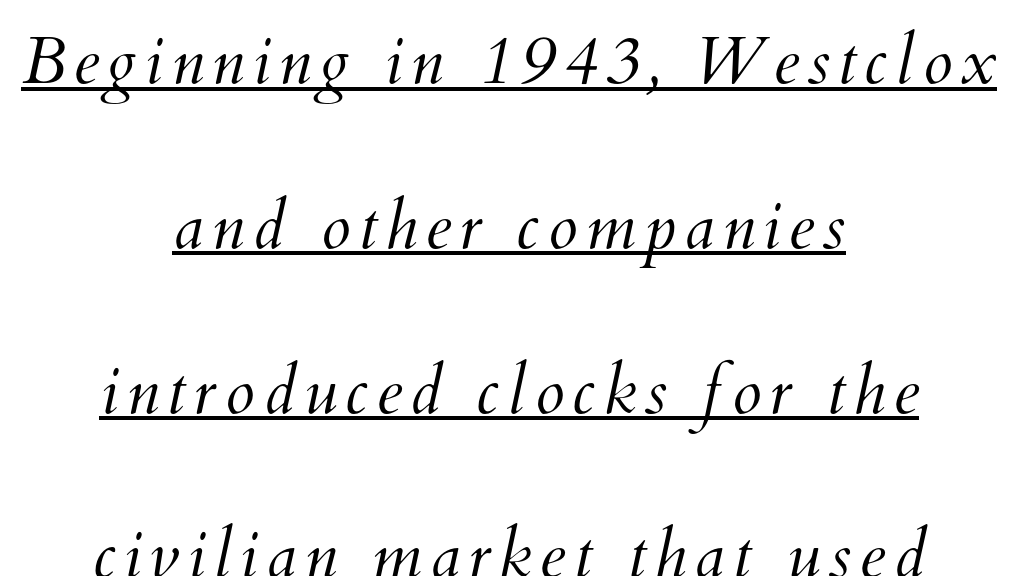
Q: Is the text bold? A: No.
Q: Is the text underlined? A: Yes.
Q: How is the paragraph aligned? A: Centered.
Q: Is the spacing between lines tight, normal or loose? A: Loose.
Q: Width (condensed, normal, or wide)? A: Normal.
Q: Stroke contrast? A: Medium.
Q: x-height? A: Small.
Q: Monospaced? A: No.
